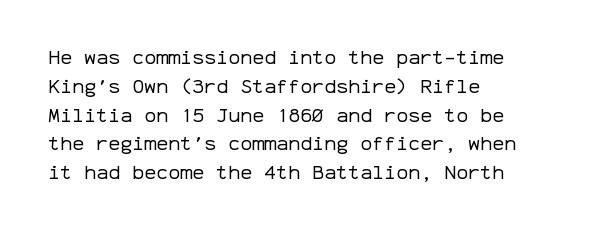
Q: Is the text bold? A: No.
Q: Is the text italic (slanted)? A: No, it is upright.
Q: Is the text underlined? A: No.
Q: How is the paragraph aligned? A: Left-aligned.
Q: Is the spacing between letters normal or unusually wide? A: Normal.
Q: Is the spacing between lines tight, normal or loose? A: Normal.
